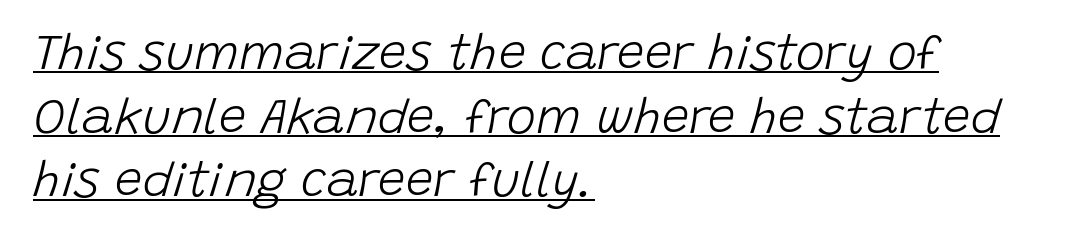
Short note: letters normally spaced. The glyphs are accompanied by a horizontal stroke just below them. Reading down the block, your eye returns to a fixed left position each line. Each letter keeps its own natural width here, so spacing adapts to shape. The passage shown stacks its lines at a standard gap. Slant detected: the letters are inclined.
